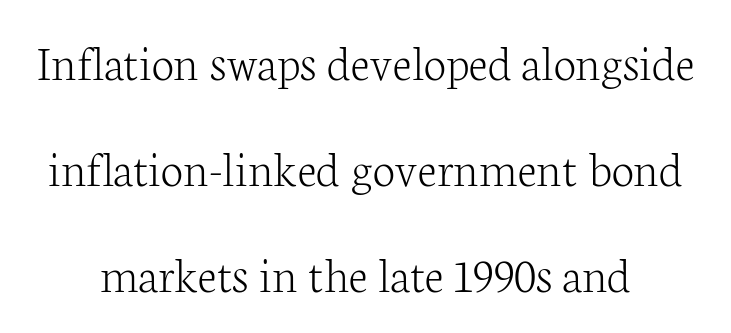
{"serif": "yes", "italic": "no", "bold": "no", "weight": "light", "width": "normal", "stroke_contrast": "low", "x_height": "medium", "monospaced": "no", "underline": "no", "align": "center", "line_spacing": "loose", "line_spacing_ratio": 2.08, "letter_spacing": "normal", "letter_spacing_em": 0.0, "glyph_px": 51}
